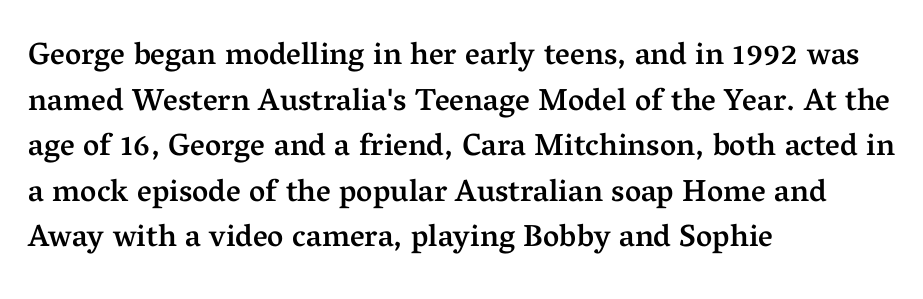
The image shows 31 px semibold serif type, upright; set left-aligned, normal line spacing (1.47x), normal letter spacing, not underlined; medium stroke contrast and a medium x-height.
